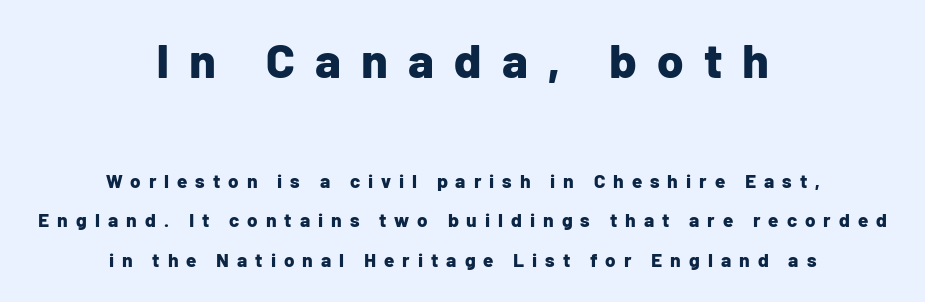
Typesetter's note: full bold, strokes at maximum text heaviness. Classification — sans serif. The words here are not underlined. This sample trades compactness for vertical openness between lines.
